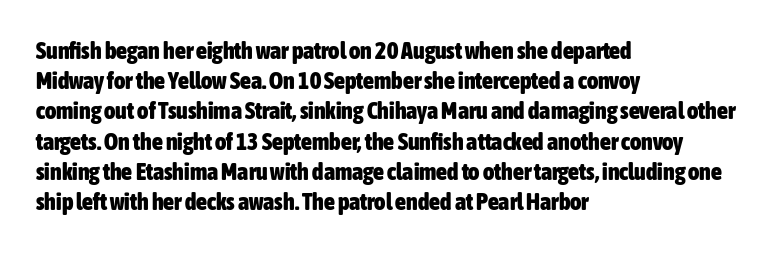
The image shows 24 px bold type, upright; set left-aligned, normal line spacing (1.26x), normal letter spacing, not underlined.
